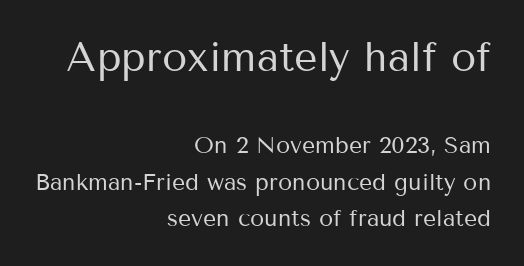
Q: Is the text bold? A: No.
Q: Is the text italic (slanted)? A: No, it is upright.
Q: Is the typeface a serif or a sans-serif typeface? A: Sans-serif.
Q: Is the text underlined? A: No.
Q: How is the paragraph aligned? A: Right-aligned.
Q: Is the spacing between letters normal or unusually wide? A: Normal.
Q: Is the spacing between lines tight, normal or loose? A: Normal.
Q: Which block of text is set in a larger size, the first (top) or the second (bottom)? A: The first (top) one.
Q: Width (condensed, normal, or wide)? A: Normal.
Q: Stroke contrast? A: Medium.
Q: x-height? A: Medium.
Q: Monospaced? A: No.
